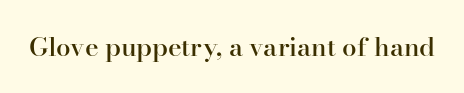
Ascenders rise straight up at ninety degrees. The typesetting leans somewhat heavy: a semibold. Observe the ordinary spacing: letters are neighbours, not strangers. Only glyphs here, with clear space below each row.
